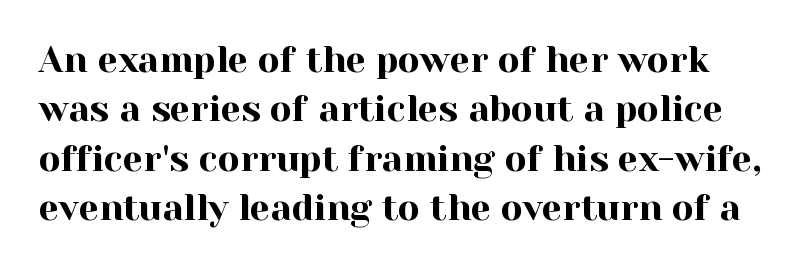
Letters rest on an invisible, unmarked baseline. This sample has the flowing, uneven cadence of proportional lettering. How are the letters spaced? Ordinarily, with no added tracking. When letters stand straight like this, we call the style roman or upright.
